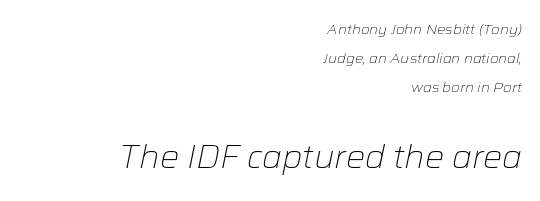
Q: Is the text bold? A: No.
Q: Is the text italic (slanted)? A: Yes, it leans right by about 12 degrees.
Q: Is the text underlined? A: No.
Q: How is the paragraph aligned? A: Right-aligned.
Q: Is the spacing between letters normal or unusually wide? A: Normal.
Q: Is the spacing between lines tight, normal or loose? A: Loose.
Q: Which block of text is set in a larger size, the first (top) or the second (bottom)? A: The second (bottom) one.
Q: Width (condensed, normal, or wide)? A: Normal.
Q: Stroke contrast? A: Low.
Q: x-height? A: Medium.
Q: Monospaced? A: No.
